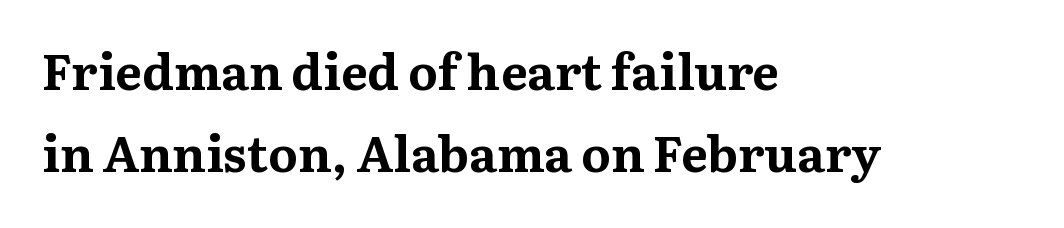
The image shows 50 px bold serif type, upright; set left-aligned, normal line spacing (1.65x), normal letter spacing, not underlined; medium stroke contrast and a medium x-height.
